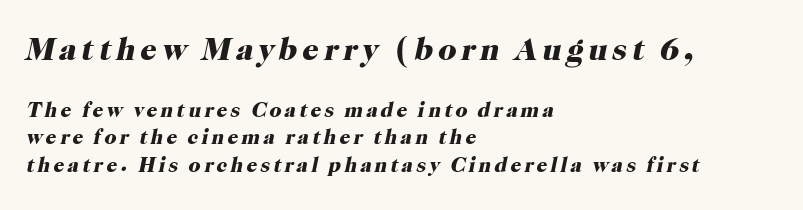
Q: Is the text bold? A: Yes.
Q: Is the text italic (slanted)? A: Yes, it leans right by about 12 degrees.
Q: Is the typeface a serif or a sans-serif typeface? A: Serif.
Q: Is the text underlined? A: No.
Q: How is the paragraph aligned? A: Left-aligned.
Q: Is the spacing between lines tight, normal or loose? A: Normal.
Q: Which block of text is set in a larger size, the first (top) or the second (bottom)? A: The first (top) one.
Q: Width (condensed, normal, or wide)? A: Normal.
Q: Stroke contrast? A: High.
Q: x-height? A: Medium.
Q: Monospaced? A: No.
